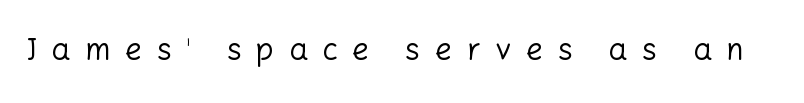
A light-to-regular cut is what we see here. This sample has the flowing, uneven cadence of proportional lettering. The tracking reads as deliberately expanded to a designer's eye. Descender tails drop into unmarked territory. The type sits square on the baseline with zero lean.
